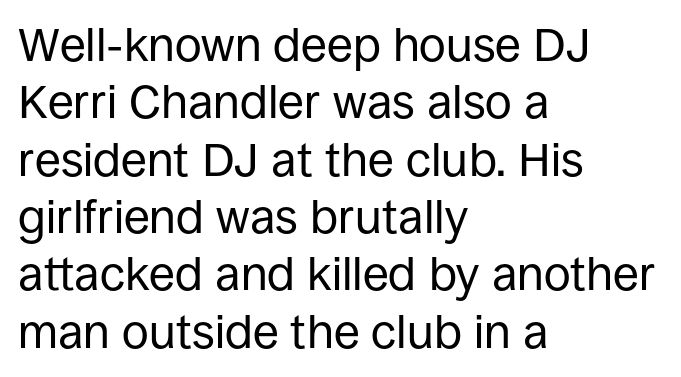
Q: Is the text bold? A: No.
Q: Is the text italic (slanted)? A: No, it is upright.
Q: Is the typeface a serif or a sans-serif typeface? A: Sans-serif.
Q: Is the text underlined? A: No.
Q: How is the paragraph aligned? A: Left-aligned.
Q: Is the spacing between letters normal or unusually wide? A: Normal.
Q: Width (condensed, normal, or wide)? A: Normal.
Q: Stroke contrast? A: Low.
Q: x-height? A: Large.
Q: Monospaced? A: No.
